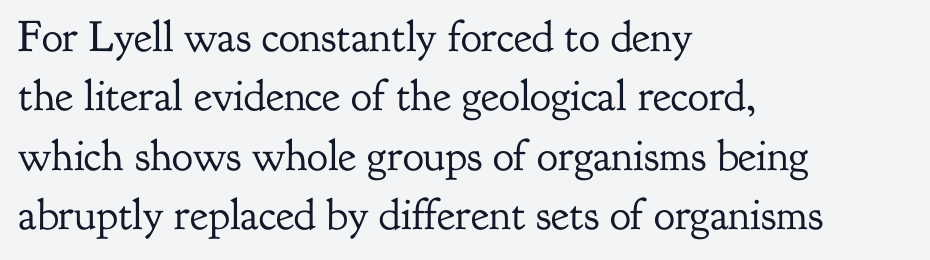
{"serif": "yes", "italic": "no", "bold": "no", "weight": "regular", "width": "normal", "stroke_contrast": "low", "x_height": "small", "monospaced": "no", "underline": "no", "align": "left", "line_spacing": "normal", "line_spacing_ratio": 1.35, "letter_spacing": "normal", "letter_spacing_em": 0.0, "glyph_px": 44}
